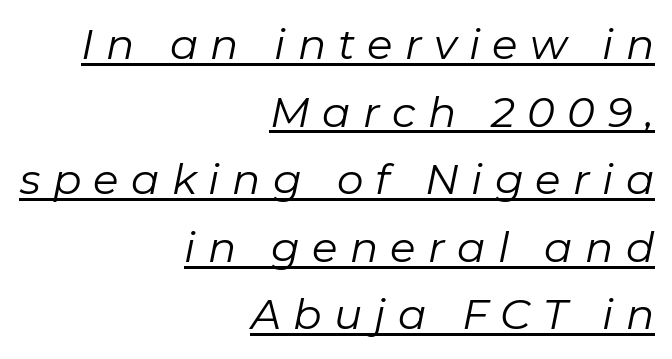
Do the characters align in a grid? No, the font is proportional. The font sits on the lighter half of the weight spectrum, regular included. Is there an underline? Yes — a line sits under the letters. The rendering uses a moderate line-height, typical for paragraphs.
